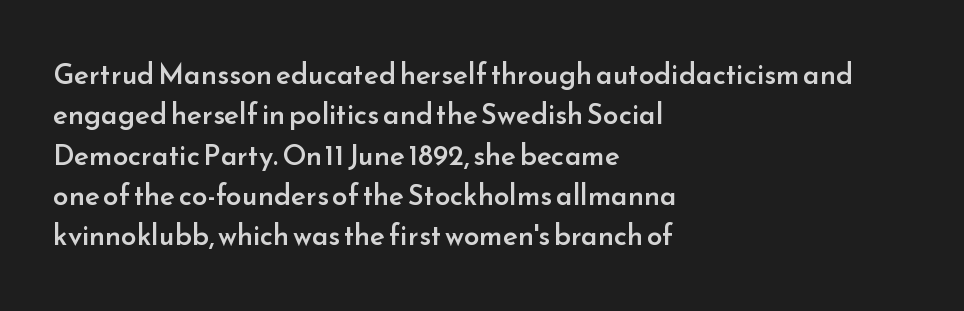
{"serif": "no", "italic": "no", "bold": "semi", "weight": "semibold", "width": "normal", "stroke_contrast": "low", "x_height": "small", "monospaced": "no", "underline": "no", "align": "left", "line_spacing": "normal", "line_spacing_ratio": 1.44, "letter_spacing": "normal", "letter_spacing_em": 0.0, "glyph_px": 28}
